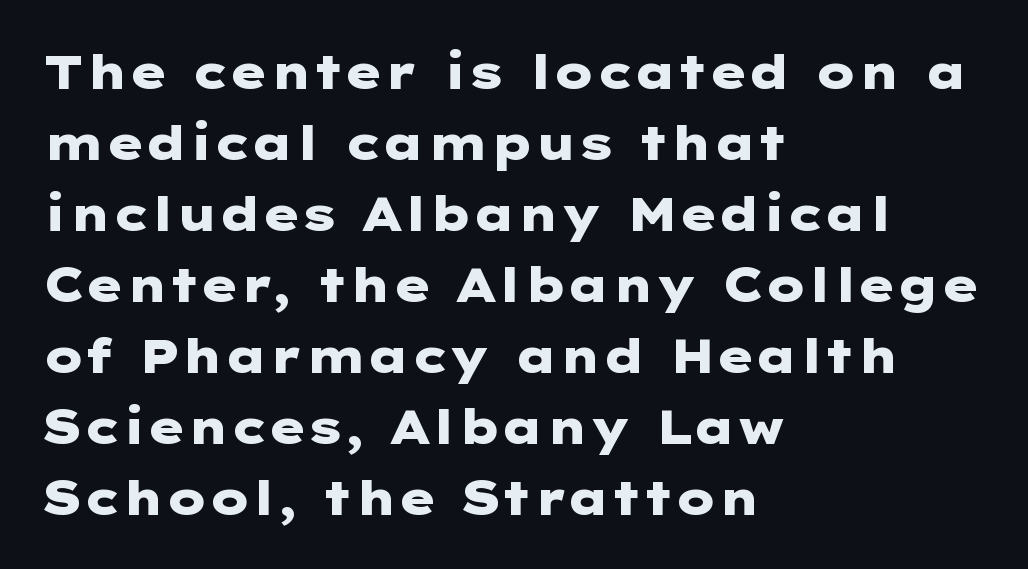
Q: Is the text bold? A: Yes.
Q: Is the text italic (slanted)? A: No, it is upright.
Q: Is the typeface a serif or a sans-serif typeface? A: Sans-serif.
Q: Is the text underlined? A: No.
Q: How is the paragraph aligned? A: Left-aligned.
Q: Is the spacing between letters normal or unusually wide? A: Normal.
Q: Is the spacing between lines tight, normal or loose? A: Normal.
Q: Width (condensed, normal, or wide)? A: Wide.
Q: Stroke contrast? A: Low.
Q: x-height? A: Medium.
